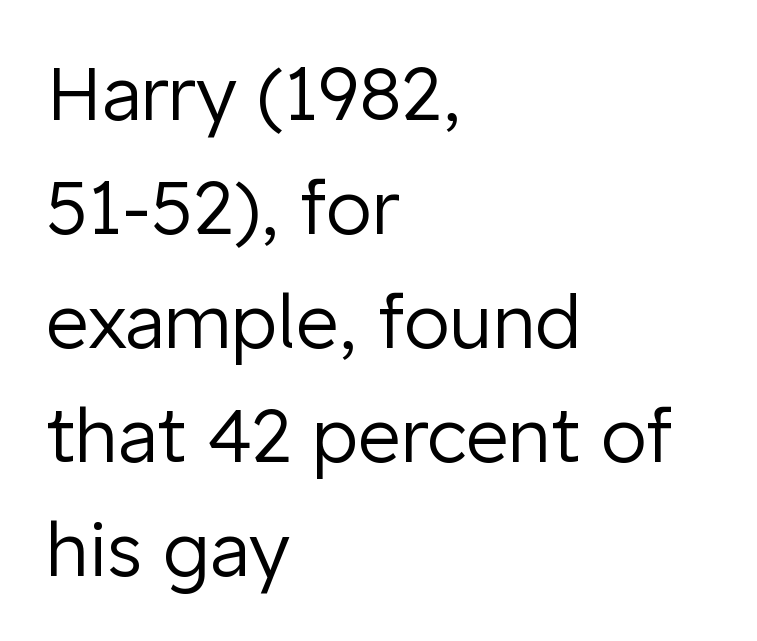
{"serif": "no", "italic": "no", "bold": "no", "weight": "regular", "width": "normal", "stroke_contrast": "low", "x_height": "medium", "monospaced": "no", "underline": "no", "align": "left", "line_spacing": "normal", "line_spacing_ratio": 1.54, "letter_spacing": "normal", "letter_spacing_em": 0.0, "glyph_px": 74}
